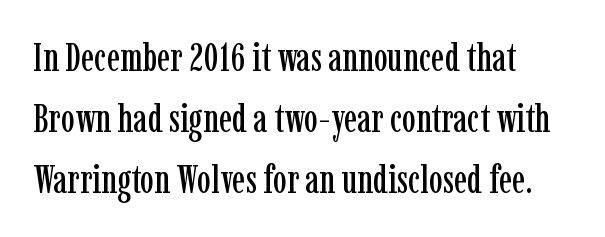
Q: Is the text italic (slanted)? A: No, it is upright.
Q: Is the typeface a serif or a sans-serif typeface? A: Serif.
Q: Is the text underlined? A: No.
Q: How is the paragraph aligned? A: Left-aligned.
Q: Is the spacing between letters normal or unusually wide? A: Normal.
Q: Is the spacing between lines tight, normal or loose? A: Normal.
Q: Width (condensed, normal, or wide)? A: Condensed.
Q: Stroke contrast? A: Low.
Q: x-height? A: Medium.
Q: Monospaced? A: No.
